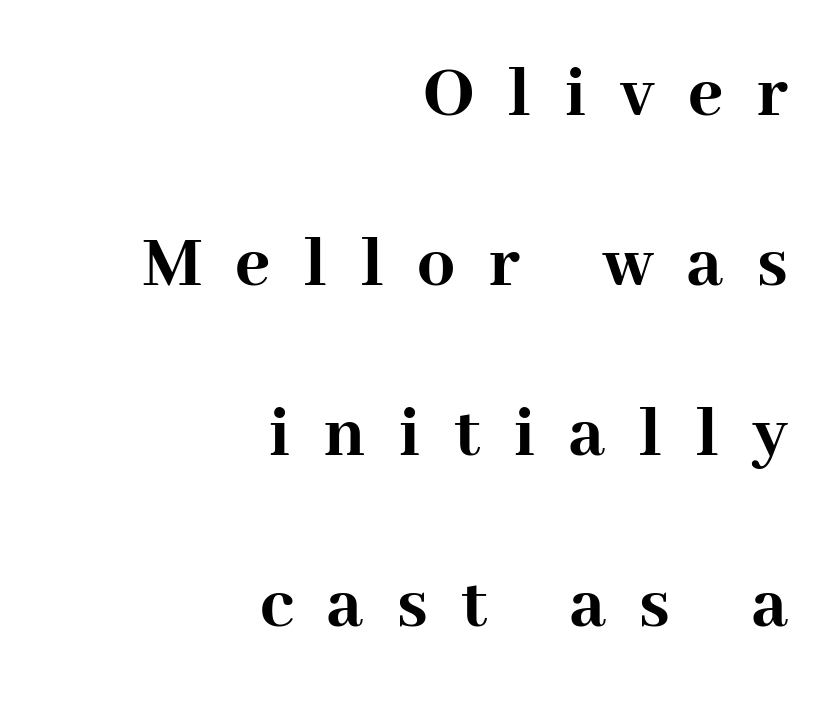
The image shows 75 px semibold serif type, upright; set right-aligned, loose line spacing (2.27x), unusually wide letter spacing (+0.45 em), not underlined; high stroke contrast and a medium x-height.
